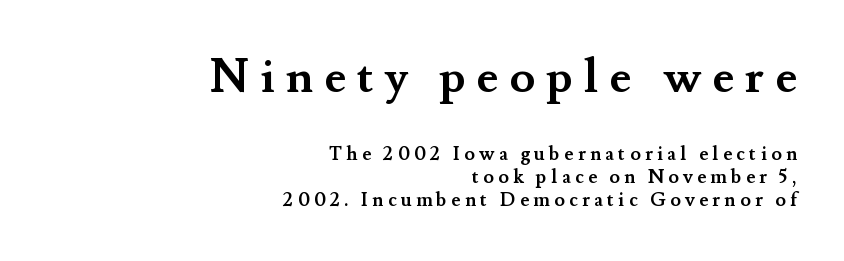
Posture: vertical. The rendering shows small feet on the letterforms — a serif design. Look at the glyph heights: the upper group is clearly the bigger setting. This sample has the flowing, uneven cadence of proportional lettering. Which margin do the lines hug? The right one — the left edge is uneven.
